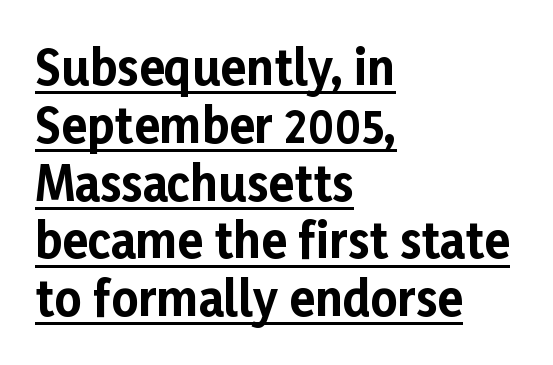
The passage shown is typed in a proportional face where columns would drift. Tracking here is standard; glyphs follow each other at the usual distance. Stroke terminals: plain, sans-serif. The specimen includes a rule beneath the text block's lines. The compositor pushed each line to the left boundary.
